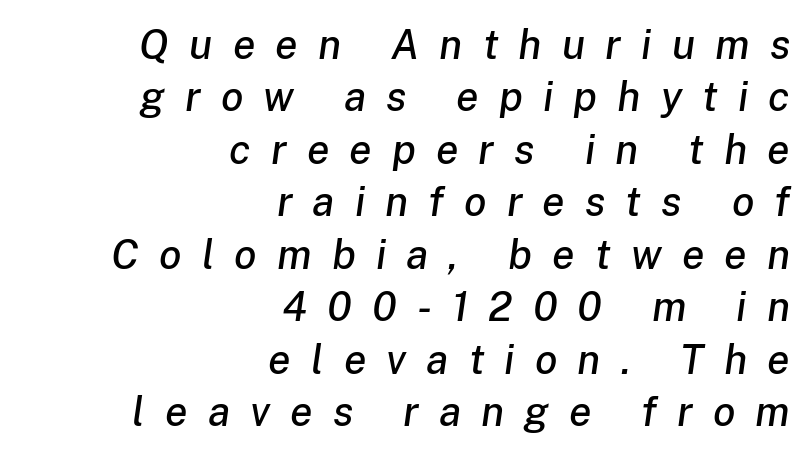
{"italic": "yes", "lean": "right", "slant_degrees": 8, "width": "normal", "stroke_contrast": "low", "x_height": "medium", "monospaced": "no", "underline": "no", "align": "right", "line_spacing": "normal", "line_spacing_ratio": 1.28, "letter_spacing": "wide", "letter_spacing_em": 0.49, "glyph_px": 41}
